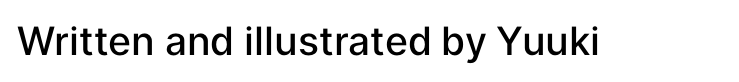
The image shows 39 px semibold sans-serif type, upright; set normal letter spacing, not underlined; low stroke contrast and a medium x-height.
